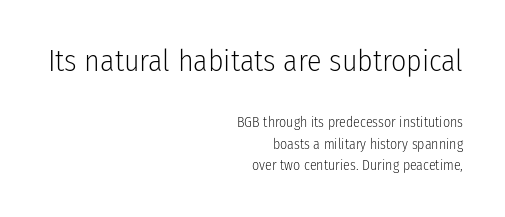
{"serif": "no", "italic": "no", "bold": "no", "weight": "light", "width": "condensed", "stroke_contrast": "low", "x_height": "medium", "monospaced": "no", "underline": "no", "align": "right", "line_spacing": "normal", "line_spacing_ratio": 1.56, "letter_spacing": "normal", "letter_spacing_em": 0.0, "larger_block": "first", "size_ratio": 2.14, "glyph_px": 30}
